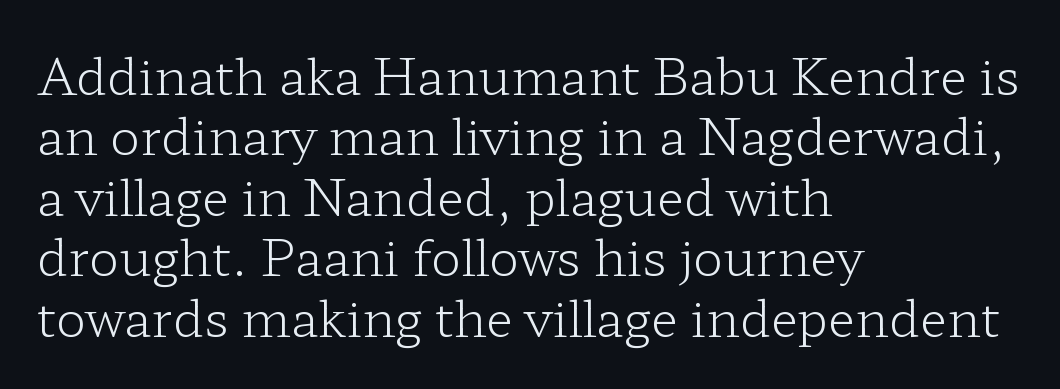
The image shows 50 px light, wide serif type, upright; set left-aligned, line spacing 1.21x, normal letter spacing, not underlined; low stroke contrast and a medium x-height.
